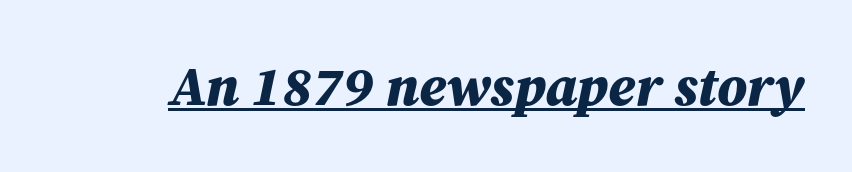
Q: Is the text bold? A: Yes.
Q: Is the text italic (slanted)? A: Yes, it leans right by about 12 degrees.
Q: Is the text underlined? A: Yes.
Q: Is the spacing between letters normal or unusually wide? A: Normal.
Q: Width (condensed, normal, or wide)? A: Normal.
Q: Stroke contrast? A: Medium.
Q: x-height? A: Medium.
Q: Monospaced? A: No.
